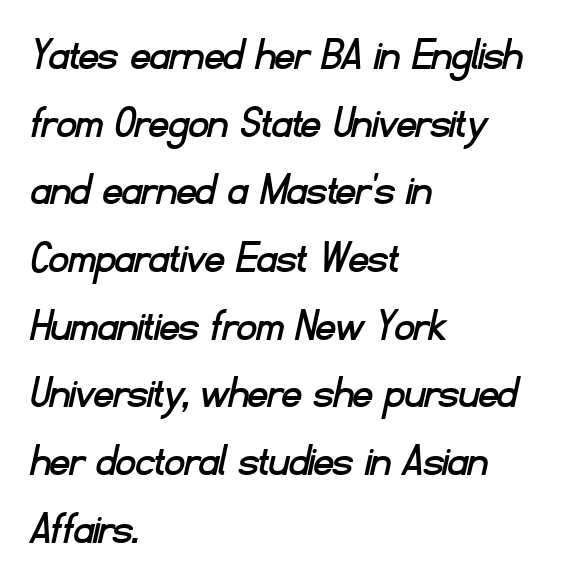
{"serif": "no", "width": "normal", "stroke_contrast": "low", "x_height": "small", "monospaced": "no", "underline": "no", "align": "left", "line_spacing": "normal", "line_spacing_ratio": 1.41, "letter_spacing": "normal", "letter_spacing_em": 0.0, "glyph_px": 48}
